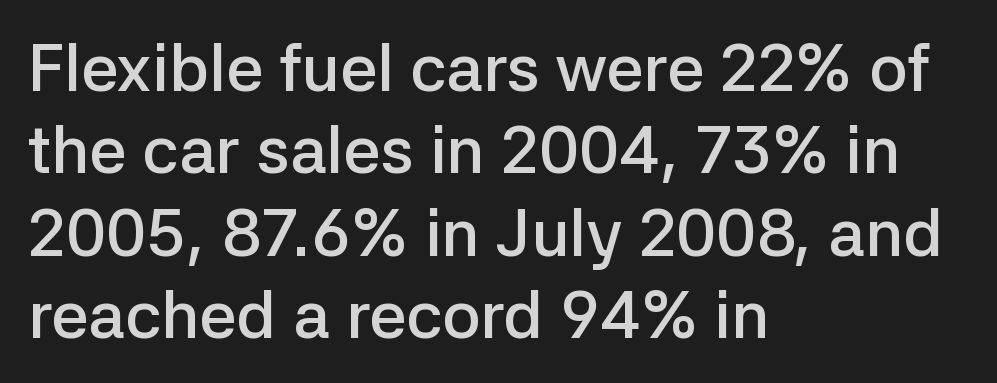
The glyphs in this specimen are sans serif. These lines keep a tight, regular rhythm from letter to letter. The passage shown is not underscored anywhere. The rows are spaced the way most documents space them.
